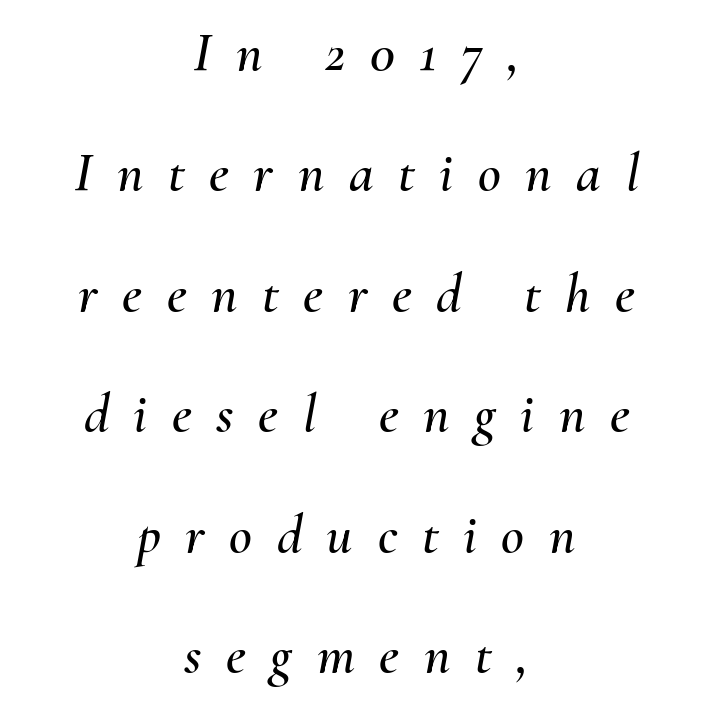
The image shows 56 px text type, italic (leaning right); set centered, loose line spacing (2.15x), unusually wide letter spacing (+0.44 em), not underlined; medium stroke contrast and a small x-height.
